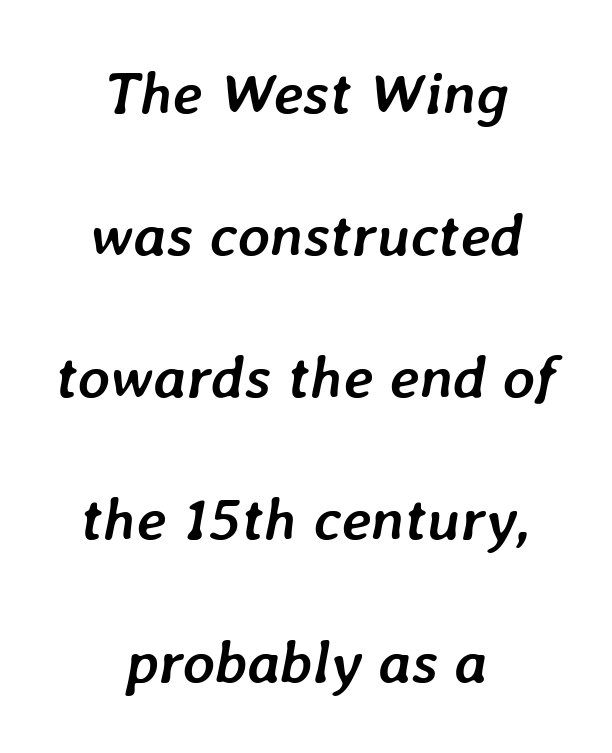
Q: Is the text bold? A: Yes.
Q: Is the text italic (slanted)? A: Yes, it leans right by about 7 degrees.
Q: Is the text underlined? A: No.
Q: How is the paragraph aligned? A: Centered.
Q: Is the spacing between letters normal or unusually wide? A: Normal.
Q: Is the spacing between lines tight, normal or loose? A: Loose.
Q: Width (condensed, normal, or wide)? A: Normal.
Q: Stroke contrast? A: Low.
Q: x-height? A: Medium.
Q: Monospaced? A: No.
